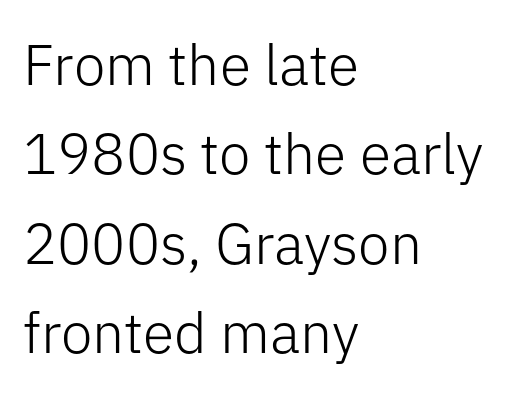
In terms of leading, this rendering sits right in the middle. Posture: straight, roman, zero tilt. Notice how the passage keeps a crisp vertical edge on the left only. The strokes carry an ordinary text weight at most.
